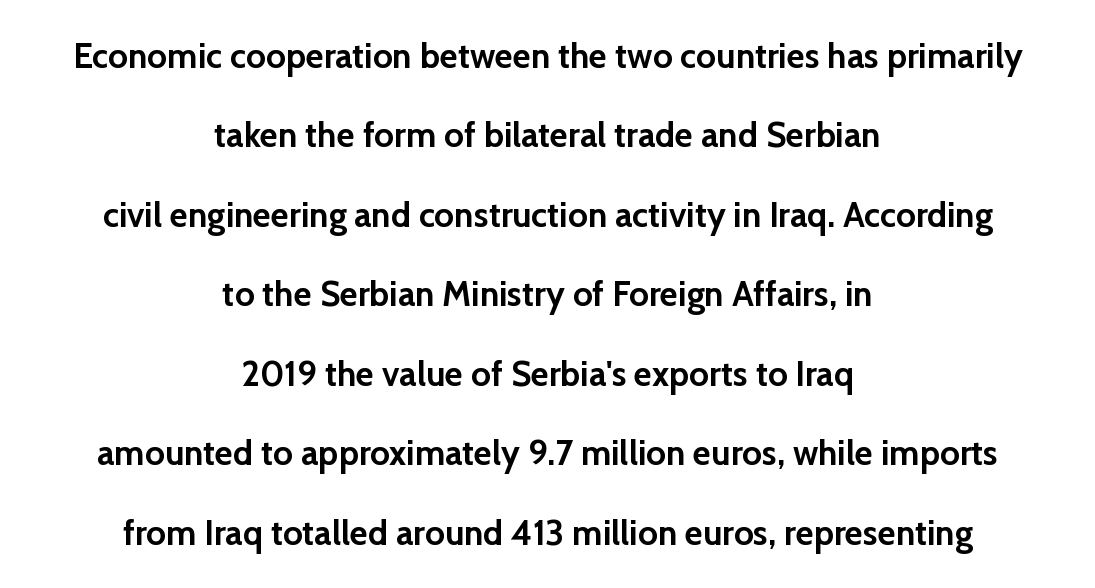
The image shows 35 px semibold sans-serif type, upright; set centered, loose line spacing (2.27x), normal letter spacing, not underlined; low stroke contrast and a medium x-height.
